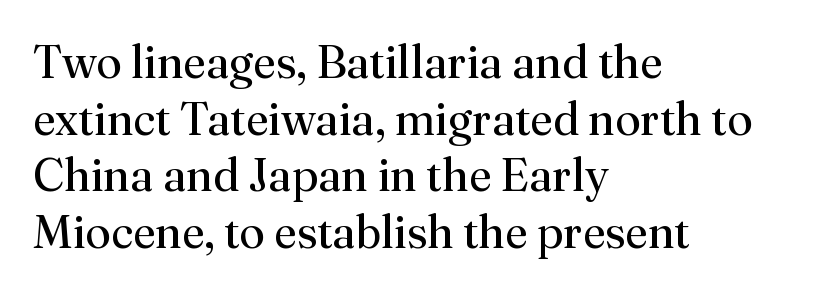
Q: Is the text bold? A: No.
Q: Is the text italic (slanted)? A: No, it is upright.
Q: Is the typeface a serif or a sans-serif typeface? A: Serif.
Q: Is the text underlined? A: No.
Q: How is the paragraph aligned? A: Left-aligned.
Q: Is the spacing between letters normal or unusually wide? A: Normal.
Q: Width (condensed, normal, or wide)? A: Normal.
Q: Stroke contrast? A: Medium.
Q: x-height? A: Small.
Q: Monospaced? A: No.
